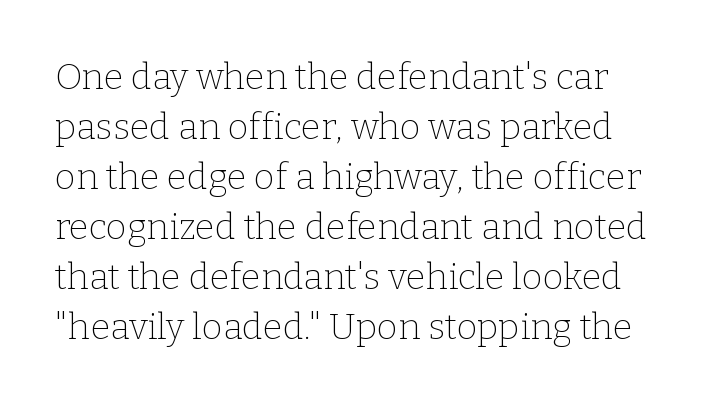
The letters sit at their default tracking, neither squeezed nor spread. Is this a fixed-width face? No — the glyphs have proportional, varying widths. The letters stand straight up with perfectly vertical stems. Does the leading feel generous? No, just average. The passage shown is not bold in any degree.
